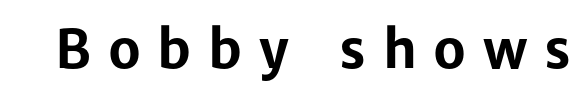
The glyphs are unaccompanied by any horizontal stroke below them. The lettering holds an erect, upright posture throughout. Weight check: bold — yes, fully. A typesetter would call this heavily tracked-out type. Do the characters align in a grid? No, the font is proportional. A typesetter would label this face a sans.
